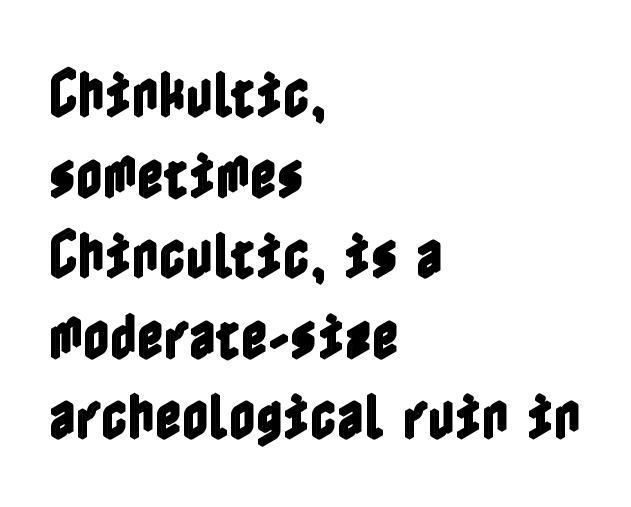
Vertically, the passage feels balanced, rows spaced as you'd expect. Casual observation: everything's shoved over to the left. The baseline area is clear. A typesetter would call this zero additional tracking.
